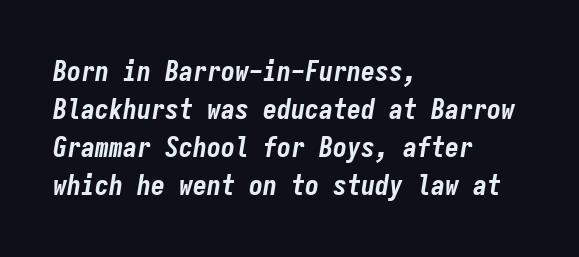
The image shows 28 px bold, condensed type, italic (leaning right), monospaced; set left-aligned, normal line spacing (1.36x), normal letter spacing, not underlined; low stroke contrast and a medium x-height.
